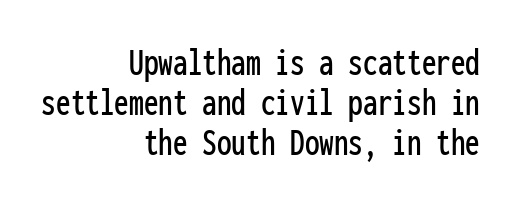
Spacing between characters is what you'd get straight out of the box. Unmarked baselines from the first word to the last. The specimen reads as upright at a glance. Leading: reduced. The compositor pushed each line to the right boundary.
